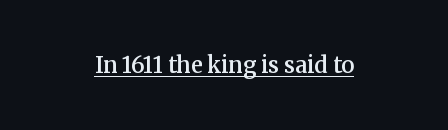
{"italic": "no", "bold": "semi", "underline": "yes", "align": "center", "letter_spacing": "normal", "letter_spacing_em": 0.0, "glyph_px": 22}
